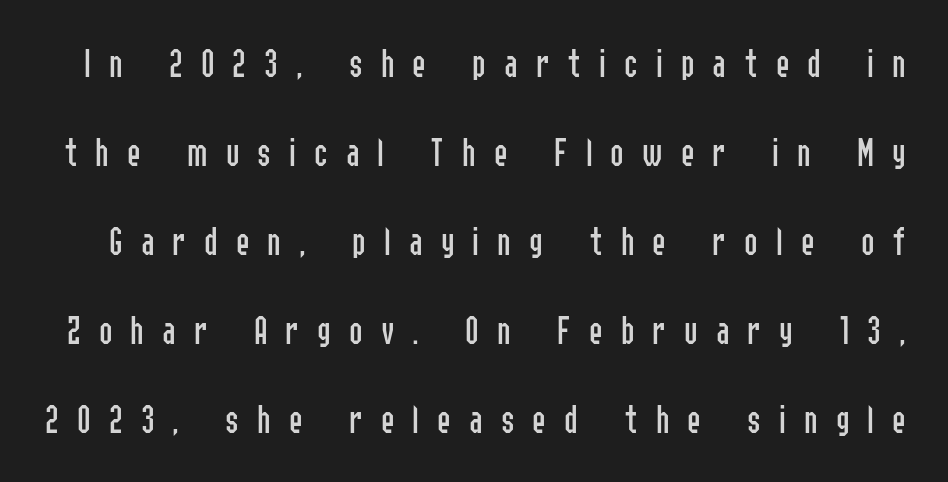
Nobody drew a line under any word here. Do the characters align in a grid? No, the font is proportional. Compared with typical body copy, the letter spacing here is much looser. This block would shrink considerably if given ordinary leading; it's expanded now. The strokes carry an ordinary text weight at most. The characters display no serif detailing; their extremities are plain.
